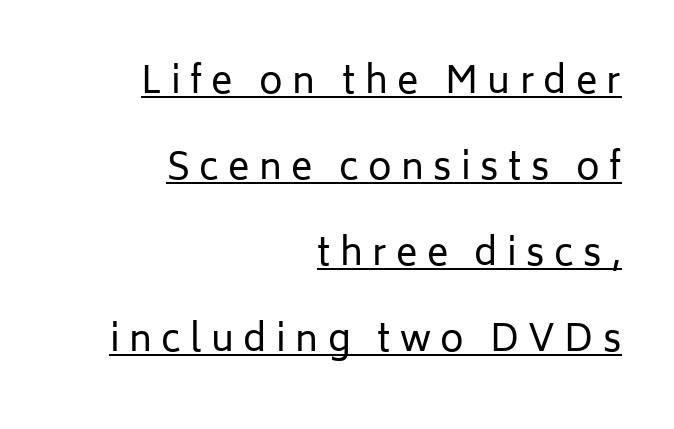
Q: Is the text bold? A: No.
Q: Is the text italic (slanted)? A: No, it is upright.
Q: Is the typeface a serif or a sans-serif typeface? A: Sans-serif.
Q: Is the text underlined? A: Yes.
Q: How is the paragraph aligned? A: Right-aligned.
Q: Is the spacing between letters normal or unusually wide? A: Unusually wide.
Q: Is the spacing between lines tight, normal or loose? A: Loose.
Q: Width (condensed, normal, or wide)? A: Normal.
Q: Stroke contrast? A: Low.
Q: x-height? A: Medium.
Q: Monospaced? A: No.
